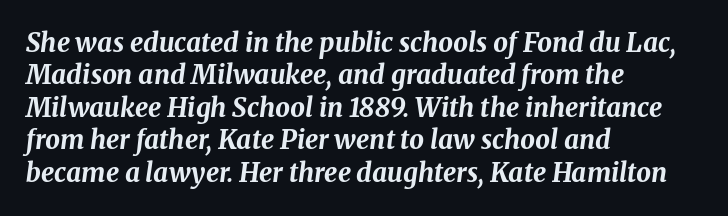
{"italic": "yes", "lean": "right", "slant_degrees": 8, "bold": "yes", "underline": "no", "align": "left", "line_spacing": "normal", "line_spacing_ratio": 1.25, "letter_spacing": "normal", "letter_spacing_em": 0.0, "glyph_px": 26}
